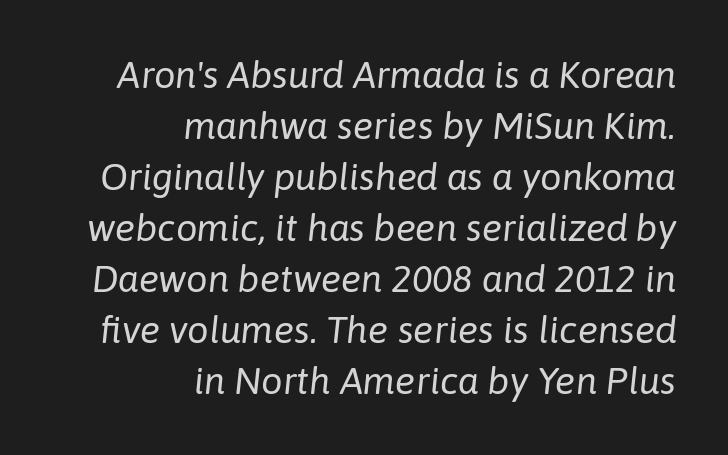
{"italic": "yes", "lean": "right", "slant_degrees": 6, "bold": "no", "weight": "regular", "width": "normal", "stroke_contrast": "low", "x_height": "medium", "monospaced": "no", "underline": "no", "align": "right", "line_spacing": "normal", "line_spacing_ratio": 1.34, "letter_spacing": "normal", "letter_spacing_em": 0.0, "glyph_px": 38}
